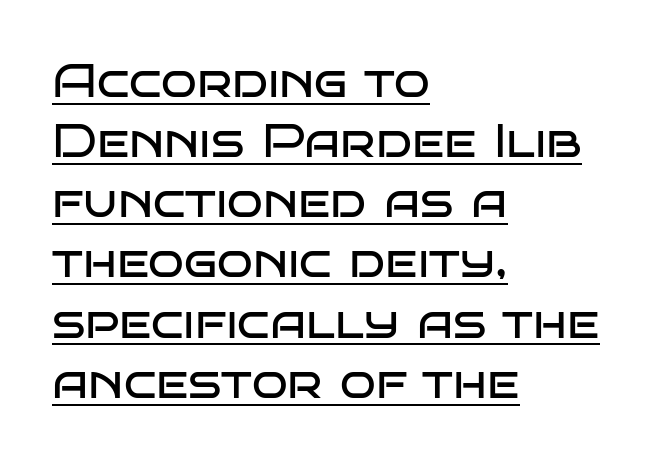
Nothing sits at the stroke ends, so this counts as sans-serif. Horizontal bands of white between lines are of average thickness. Caption: multi-line text, flush left, ragged right. Quick note: not italic, upright.
